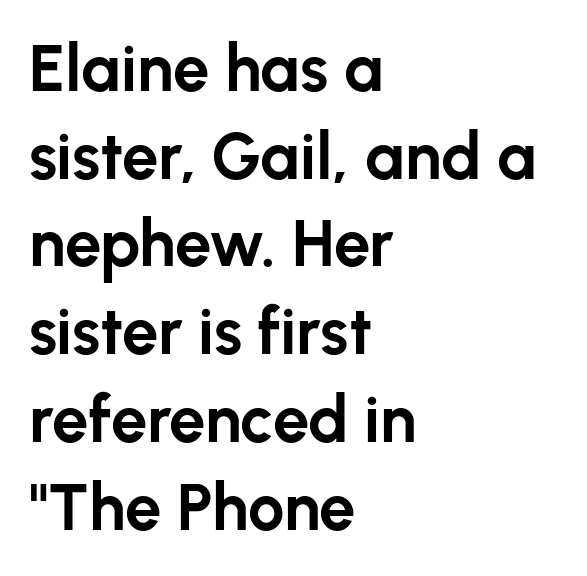
The rendering uses a moderate line-height, typical for paragraphs. Descender tails drop into unmarked territory. Posture: straight, roman, zero tilt. The rendering uses a bold face; every stroke is thick and dark. Casual observation: everything's shoved over to the left. Look at the tracking — it's just the regular setting, nothing added.
